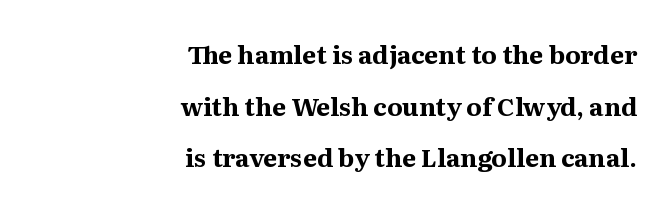
The image shows 25 px bold type, upright; set right-aligned, loose line spacing (2.07x), normal letter spacing, not underlined.
